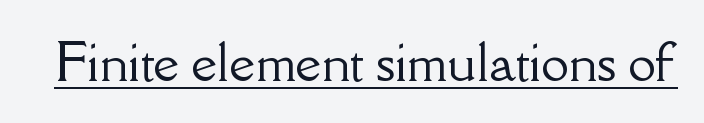
Q: Is the text italic (slanted)? A: No, it is upright.
Q: Is the typeface a serif or a sans-serif typeface? A: Serif.
Q: Is the text underlined? A: Yes.
Q: Is the spacing between letters normal or unusually wide? A: Normal.
Q: Width (condensed, normal, or wide)? A: Normal.
Q: Stroke contrast? A: Low.
Q: x-height? A: Small.
Q: Monospaced? A: No.
